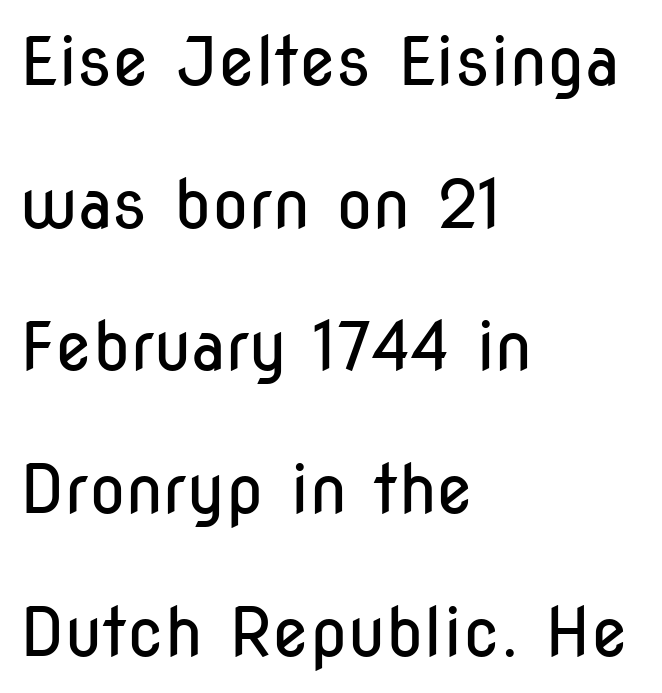
{"serif": "no", "italic": "no", "bold": "no", "weight": "regular", "width": "condensed", "stroke_contrast": "low", "x_height": "medium", "monospaced": "no", "underline": "no", "align": "left", "line_spacing": "loose", "line_spacing_ratio": 2.13, "letter_spacing": "normal", "letter_spacing_em": 0.0, "glyph_px": 67}
